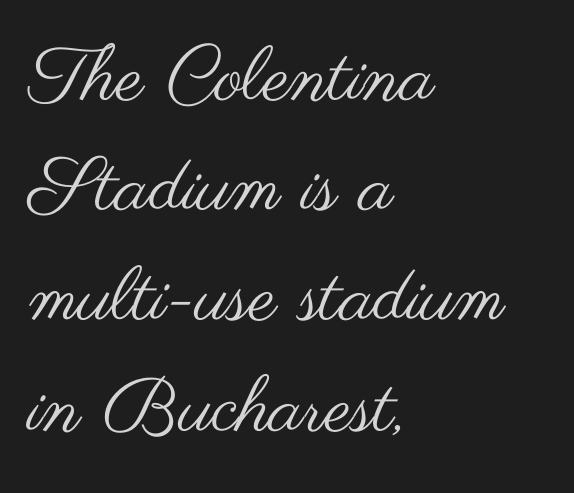
Q: Is the text bold? A: No.
Q: Is the text italic (slanted)? A: Yes.
Q: Is the typeface a serif or a sans-serif typeface? A: Sans-serif.
Q: Is the text underlined? A: No.
Q: How is the paragraph aligned? A: Left-aligned.
Q: Is the spacing between letters normal or unusually wide? A: Normal.
Q: Is the spacing between lines tight, normal or loose? A: Normal.
Q: Width (condensed, normal, or wide)? A: Wide.
Q: Stroke contrast? A: Medium.
Q: x-height? A: Small.
Q: Monospaced? A: No.
